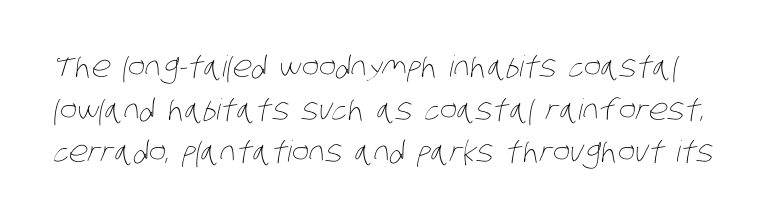
The words here are not underlined. Each letter keeps its own natural width here, so spacing adapts to shape. Spacing between characters is what you'd get straight out of the box. The lines sit at an ordinary, default distance from one another.
